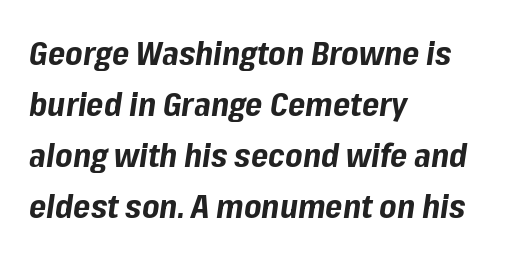
{"italic": "yes", "lean": "right", "slant_degrees": 8, "bold": "yes", "weight": "bold", "width": "normal", "stroke_contrast": "low", "x_height": "medium", "monospaced": "no", "underline": "no", "align": "left", "line_spacing": "normal", "line_spacing_ratio": 1.55, "letter_spacing": "normal", "letter_spacing_em": 0.0, "glyph_px": 33}
